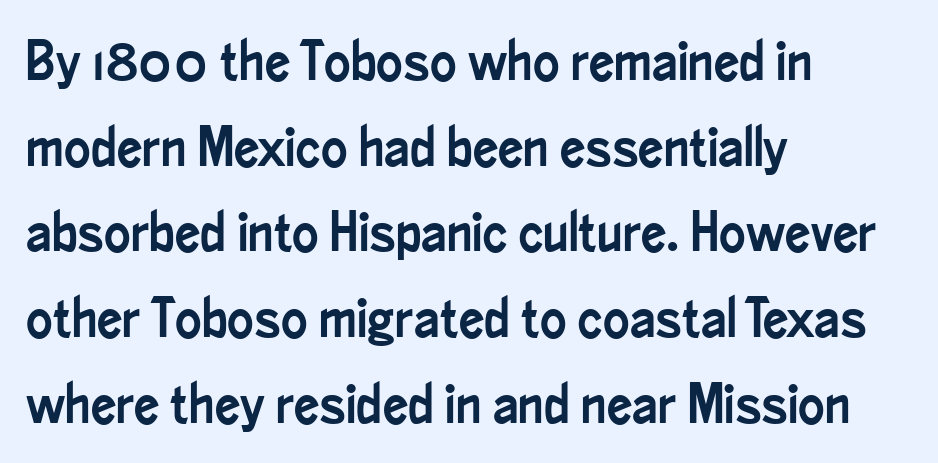
Observe the ordinary spacing: letters are neighbours, not strangers. The font's upright variant was chosen for this text. A student would call this left alignment; a typographer would say flush left, rag right. Regarding leading, the lines here are spaced in the standard way.
